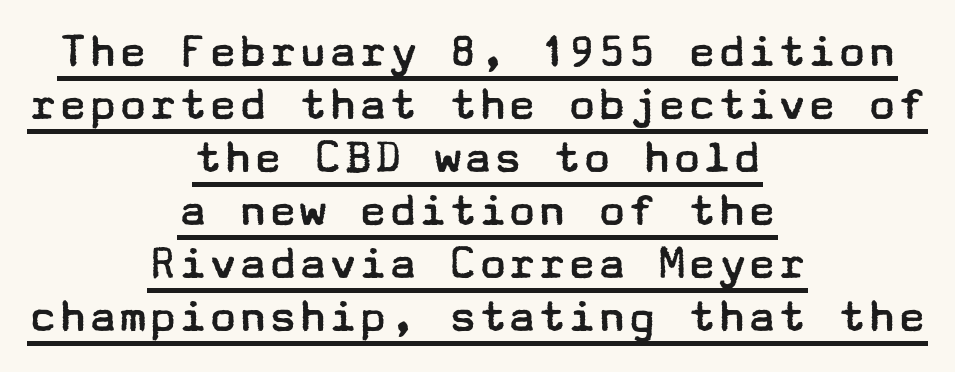
Q: Is the text bold? A: No.
Q: Is the text italic (slanted)? A: No, it is upright.
Q: Is the typeface a serif or a sans-serif typeface? A: Sans-serif.
Q: Is the text underlined? A: Yes.
Q: How is the paragraph aligned? A: Centered.
Q: Is the spacing between letters normal or unusually wide? A: Normal.
Q: Is the spacing between lines tight, normal or loose? A: Tight.
Q: Width (condensed, normal, or wide)? A: Wide.
Q: Stroke contrast? A: Low.
Q: x-height? A: Medium.
